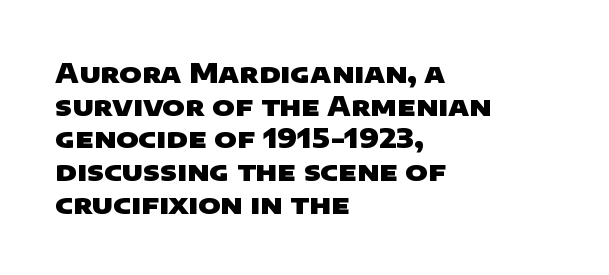
Q: Is the text bold? A: Yes.
Q: Is the text underlined? A: No.
Q: How is the paragraph aligned? A: Left-aligned.
Q: Is the spacing between letters normal or unusually wide? A: Normal.
